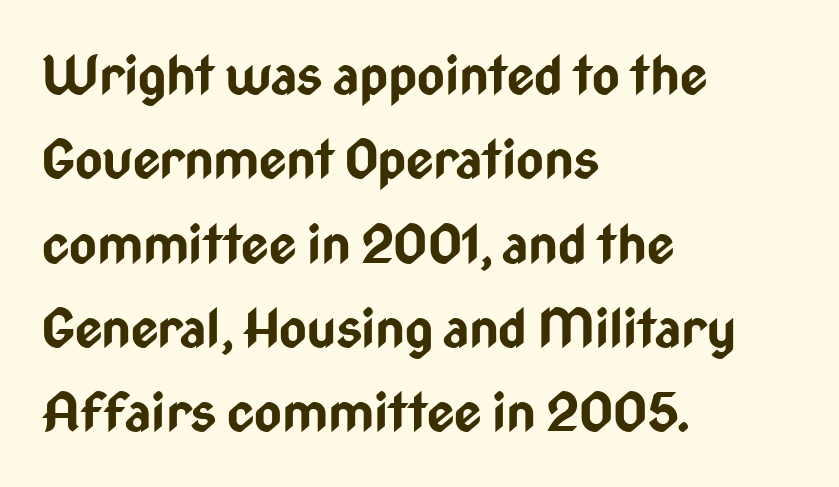
{"serif": "no", "italic": "no", "bold": "yes", "weight": "bold", "width": "condensed", "stroke_contrast": "low", "x_height": "medium", "monospaced": "no", "underline": "no", "align": "left", "line_spacing": "normal", "line_spacing_ratio": 1.59, "letter_spacing": "normal", "letter_spacing_em": 0.0, "glyph_px": 53}
